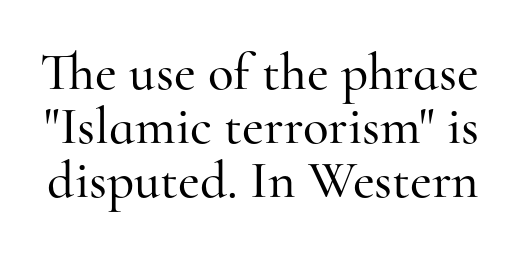
The image shows 53 px serif type, upright; set tight line spacing (1.02x), normal letter spacing, not underlined; high stroke contrast and a small x-height.
